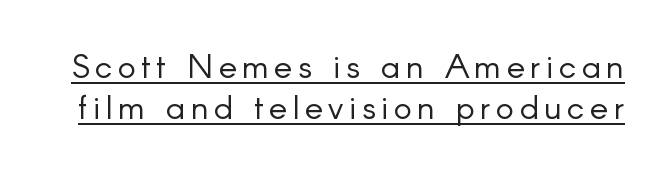
Posture: vertical. The string is rendered with underlining switched on. The passage shown is typed in a proportional face where columns would drift. I'd call this a sans setting — the letters go barefoot.
